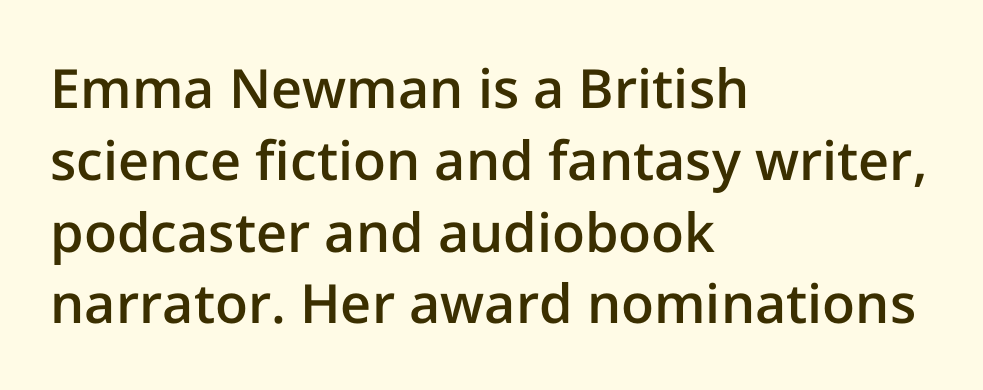
The image shows 54 px semibold sans-serif type, upright; set left-aligned, normal line spacing (1.33x), normal letter spacing, not underlined; low stroke contrast and a medium x-height.
